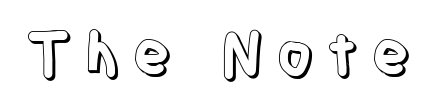
Q: Is the text italic (slanted)? A: No, it is upright.
Q: Is the text underlined? A: No.
Q: Width (condensed, normal, or wide)? A: Condensed.
Q: x-height? A: Large.
Q: Monospaced? A: No.
